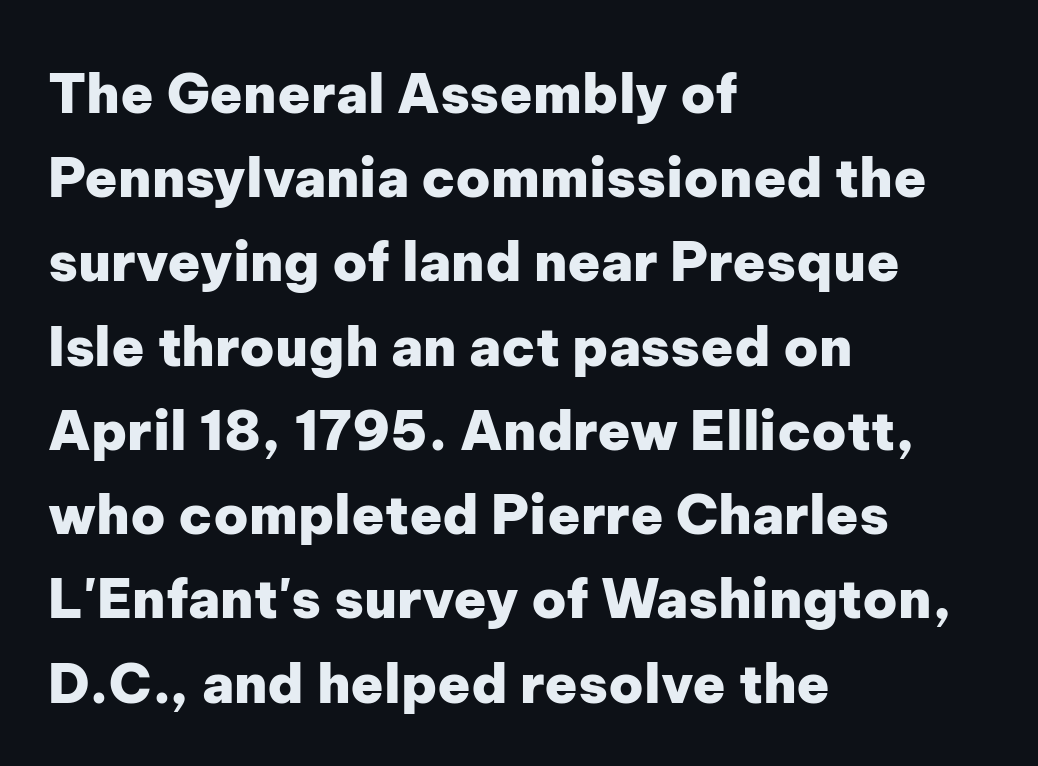
{"serif": "no", "italic": "no", "bold": "yes", "weight": "heavy", "width": "normal", "stroke_contrast": "low", "x_height": "medium", "monospaced": "no", "underline": "no", "align": "left", "line_spacing": "normal", "line_spacing_ratio": 1.56, "letter_spacing": "normal", "letter_spacing_em": 0.0, "glyph_px": 54}
